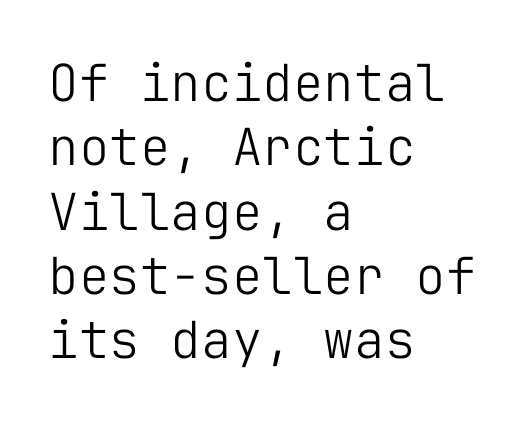
The image shows 51 px light sans-serif type, upright, monospaced; set left-aligned, normal line spacing (1.26x), normal letter spacing, not underlined; low stroke contrast and a medium x-height.
